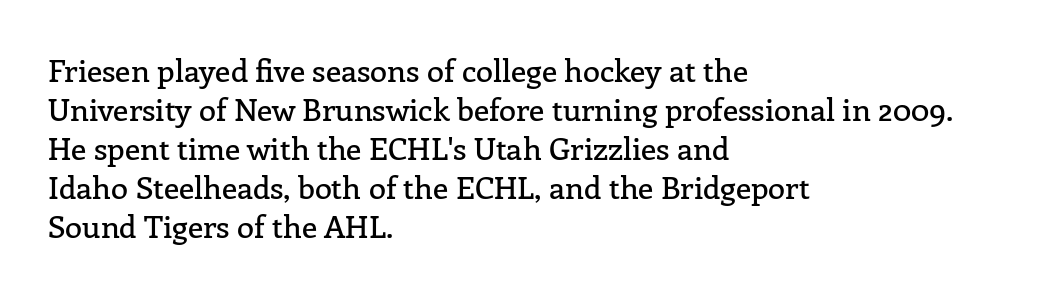
{"serif": "yes", "italic": "no", "width": "normal", "stroke_contrast": "low", "x_height": "medium", "monospaced": "no", "underline": "no", "align": "left", "line_spacing": "normal", "line_spacing_ratio": 1.26, "letter_spacing": "normal", "letter_spacing_em": 0.0, "glyph_px": 31}
